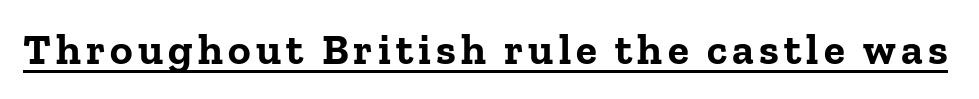
Q: Is the text bold? A: Yes.
Q: Is the text italic (slanted)? A: No, it is upright.
Q: Is the typeface a serif or a sans-serif typeface? A: Serif.
Q: Is the text underlined? A: Yes.
Q: Width (condensed, normal, or wide)? A: Normal.
Q: Stroke contrast? A: Low.
Q: x-height? A: Medium.
Q: Monospaced? A: No.
